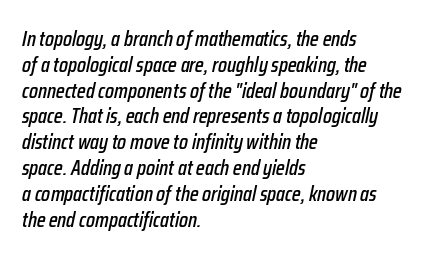
{"italic": "yes", "lean": "right", "slant_degrees": 12, "underline": "no", "align": "left", "line_spacing_ratio": 1.23, "letter_spacing": "normal", "letter_spacing_em": 0.0, "glyph_px": 21}
